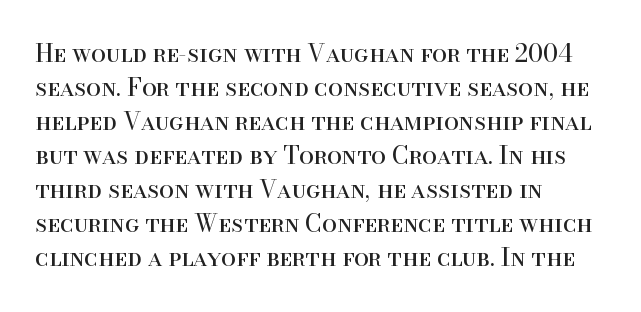
Q: Is the text bold? A: No.
Q: Is the text italic (slanted)? A: No, it is upright.
Q: Is the text underlined? A: No.
Q: How is the paragraph aligned? A: Left-aligned.
Q: Is the spacing between letters normal or unusually wide? A: Normal.
Q: Is the spacing between lines tight, normal or loose? A: Normal.
